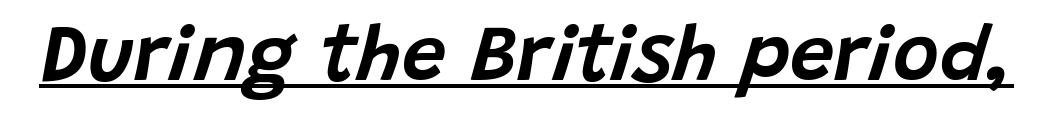
Q: Is the text italic (slanted)? A: Yes, it leans right by about 15 degrees.
Q: Is the text underlined? A: Yes.
Q: Is the spacing between letters normal or unusually wide? A: Normal.
Q: Width (condensed, normal, or wide)? A: Normal.
Q: Stroke contrast? A: Low.
Q: x-height? A: Large.
Q: Monospaced? A: No.
